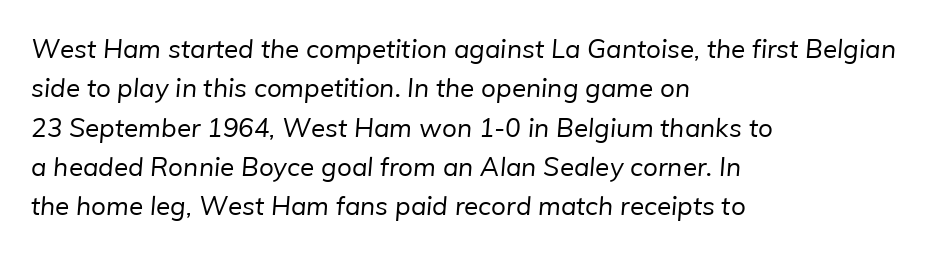
Baseline-to-baseline distance is the conventional proportion of letter height. Ink coverage per letter is moderate at most. Clear beneath every line of the passage. Is the letter spacing exaggerated? No — it looks like the ordinary default.
